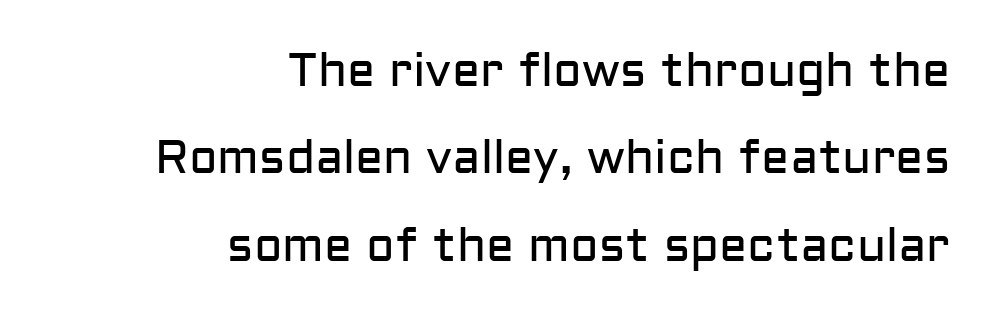
{"serif": "no", "italic": "no", "bold": "no", "weight": "regular", "width": "normal", "stroke_contrast": "low", "x_height": "medium", "monospaced": "no", "underline": "no", "align": "right", "line_spacing_ratio": 1.86, "letter_spacing": "normal", "letter_spacing_em": 0.0, "glyph_px": 47}
